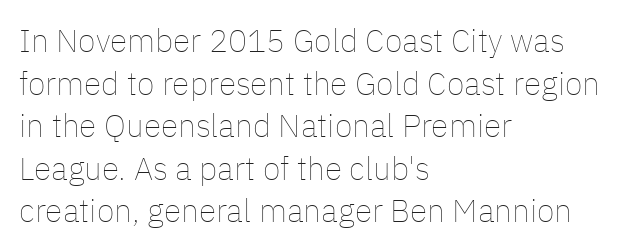
{"italic": "no", "bold": "no", "weight": "thin", "width": "normal", "stroke_contrast": "low", "x_height": "medium", "monospaced": "no", "underline": "no", "align": "left", "line_spacing": "normal", "line_spacing_ratio": 1.33, "letter_spacing": "normal", "letter_spacing_em": 0.0, "glyph_px": 32}
